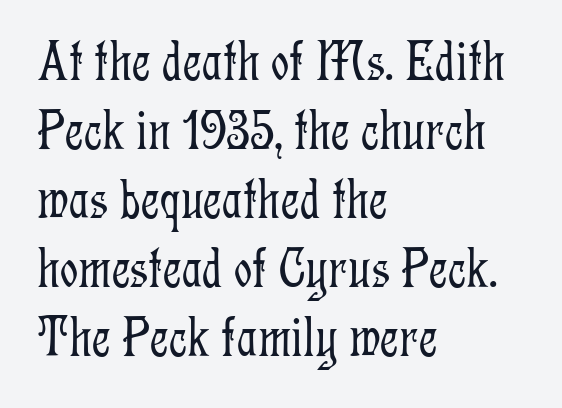
The image shows 57 px light, condensed serif type, upright; set left-aligned, line spacing 1.21x, normal letter spacing, not underlined; low stroke contrast and a medium x-height.
